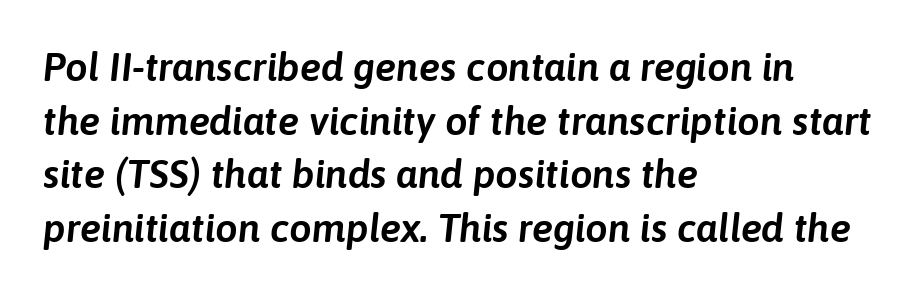
Q: Is the text italic (slanted)? A: Yes, it leans right by about 6 degrees.
Q: Is the text underlined? A: No.
Q: How is the paragraph aligned? A: Left-aligned.
Q: Is the spacing between letters normal or unusually wide? A: Normal.
Q: Is the spacing between lines tight, normal or loose? A: Normal.
Q: Width (condensed, normal, or wide)? A: Normal.
Q: Stroke contrast? A: Low.
Q: x-height? A: Medium.
Q: Monospaced? A: No.
